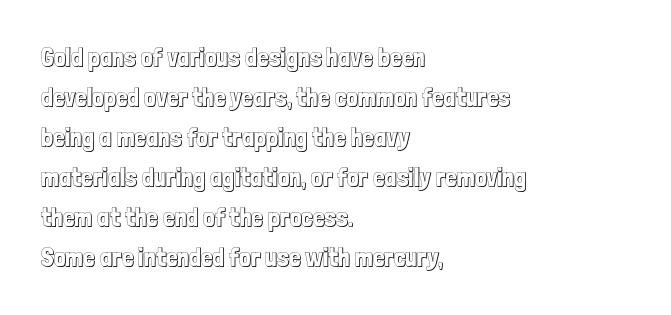
{"italic": "no", "underline": "no", "align": "left", "line_spacing": "normal", "line_spacing_ratio": 1.54, "letter_spacing": "normal", "letter_spacing_em": 0.0, "glyph_px": 26}
